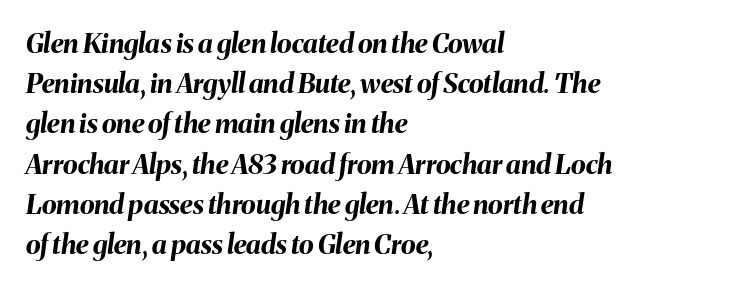
The image shows 27 px bold type, italic (leaning right); set left-aligned, normal line spacing (1.49x), normal letter spacing, not underlined.
